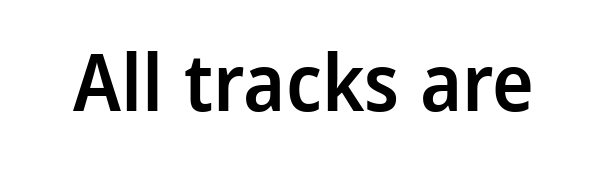
The image shows 79 px semibold sans-serif type, upright; set normal letter spacing, not underlined; low stroke contrast and a medium x-height.
